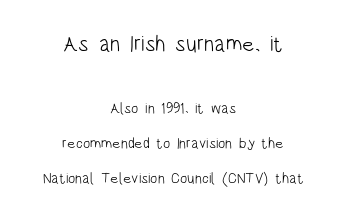
Q: Is the text bold? A: No.
Q: Is the text italic (slanted)? A: No, it is upright.
Q: Is the text underlined? A: No.
Q: How is the paragraph aligned? A: Centered.
Q: Is the spacing between letters normal or unusually wide? A: Normal.
Q: Is the spacing between lines tight, normal or loose? A: Loose.
Q: Which block of text is set in a larger size, the first (top) or the second (bottom)? A: The first (top) one.
